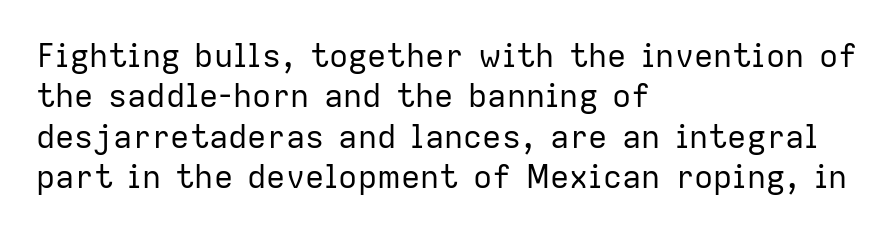
This is the regular roman posture of the typeface. Leading matches the norm, producing a regular column. Caption: multi-line text, flush left, ragged right. A typesetter would call this proportional, since set widths differ per character. Heaviness? Minimal to ordinary, like unemphasized prose.
